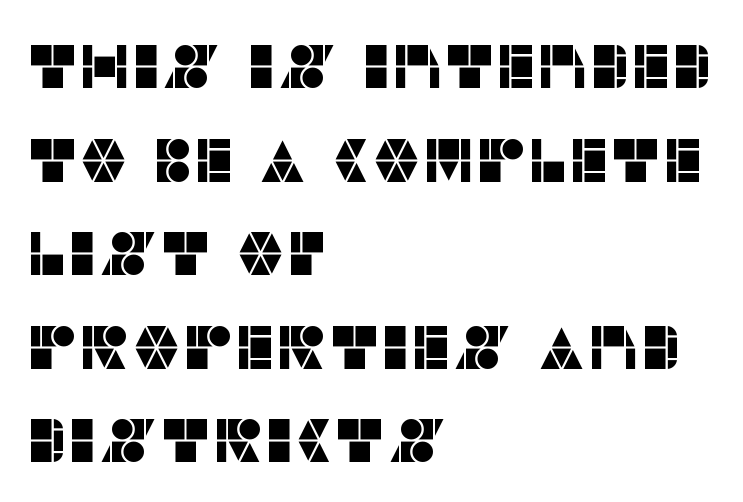
{"serif": "no", "italic": "no", "width": "normal", "stroke_contrast": "low", "x_height": "large", "monospaced": "no", "underline": "no", "align": "left", "line_spacing": "normal", "line_spacing_ratio": 1.51, "letter_spacing": "normal", "letter_spacing_em": 0.0, "glyph_px": 62}
